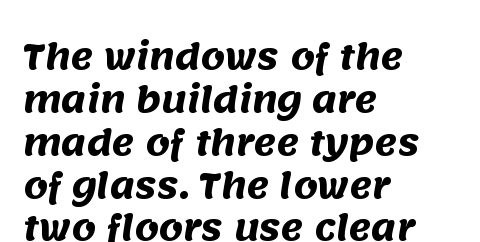
If you measured baseline to baseline, you'd find a middling distance. Type style note: lacks serifs. Caption: multi-line text, flush left, ragged right. As a designer I'd log this as weight 700, bold. This rendering features lettering with no underline. You could call the tracking neutral — neither tight nor loose.
